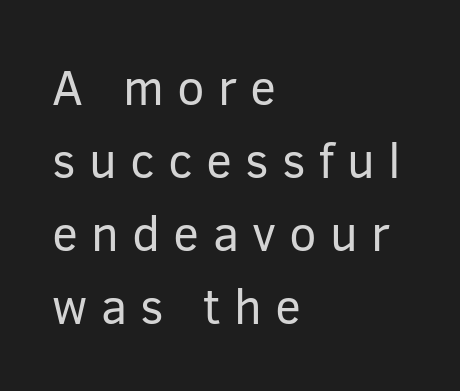
{"serif": "no", "italic": "no", "bold": "no", "weight": "regular", "width": "normal", "stroke_contrast": "low", "x_height": "medium", "monospaced": "no", "underline": "no", "align": "left", "line_spacing": "normal", "line_spacing_ratio": 1.49, "letter_spacing": "wide", "letter_spacing_em": 0.27, "glyph_px": 49}
